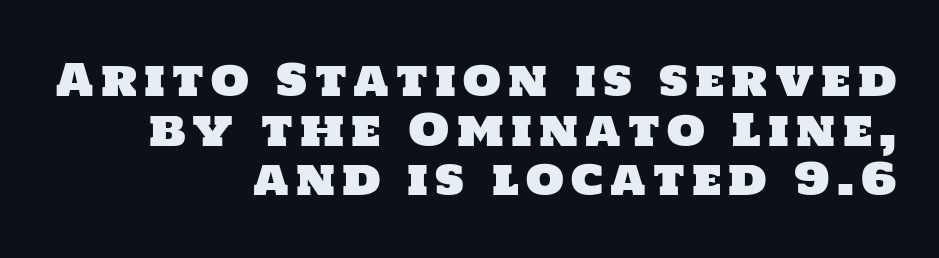
Q: Is the typeface a serif or a sans-serif typeface? A: Sans-serif.
Q: Is the text underlined? A: No.
Q: How is the paragraph aligned? A: Right-aligned.
Q: Is the spacing between lines tight, normal or loose? A: Tight.
Q: Width (condensed, normal, or wide)? A: Normal.
Q: Stroke contrast? A: Low.
Q: x-height? A: Large.
Q: Monospaced? A: No.
